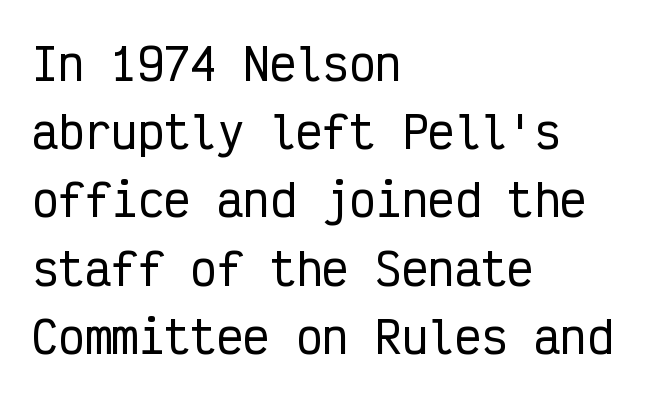
{"serif": "no", "italic": "no", "width": "condensed", "stroke_contrast": "low", "x_height": "medium", "monospaced": "yes", "underline": "no", "align": "left", "line_spacing": "normal", "line_spacing_ratio": 1.55, "letter_spacing": "normal", "letter_spacing_em": 0.0, "glyph_px": 44}
